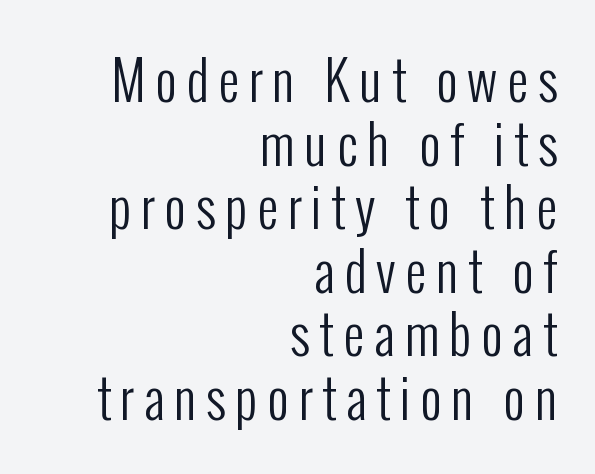
The image shows 53 px regular-weight, condensed sans-serif type, upright; set right-aligned, line spacing 1.2x, not underlined; low stroke contrast and a medium x-height.
